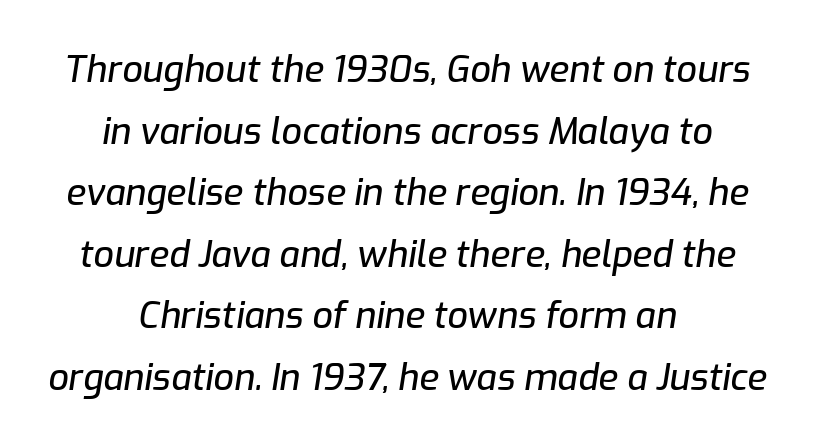
The image shows 36 px text type, italic (leaning right); set centered, line spacing 1.71x, normal letter spacing, not underlined; low stroke contrast and a medium x-height.
